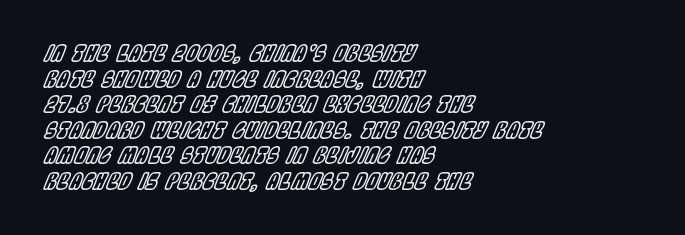
Quick note: italic. The baseline area is clear. The rag falls on the right side of this text block. There is no visible air inserted between adjacent glyphs.
